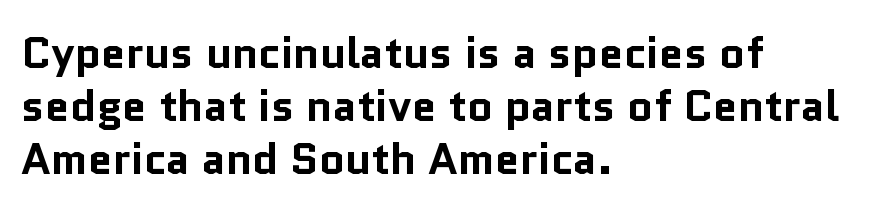
Proportional: the letters do not fall into vertical columns. These lines were composed using upright roman letters. The setting favours the left margin, as ordinary paragraphs usually do. Weight check: bold — yes, fully. Honestly, the letter spacing is just normal — you wouldn't notice it.
